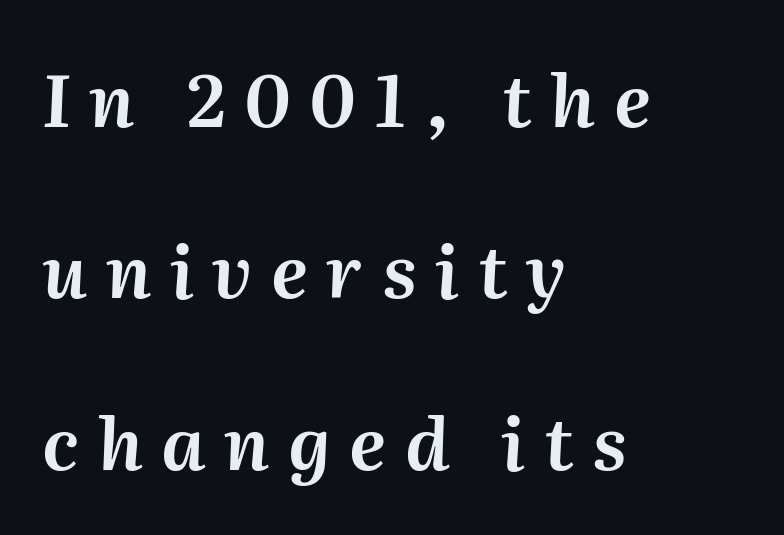
{"italic": "yes", "lean": "right", "slant_degrees": 2, "width": "normal", "stroke_contrast": "medium", "x_height": "medium", "monospaced": "no", "underline": "no", "align": "left", "line_spacing": "loose", "line_spacing_ratio": 2.38, "letter_spacing": "wide", "letter_spacing_em": 0.26, "glyph_px": 72}
